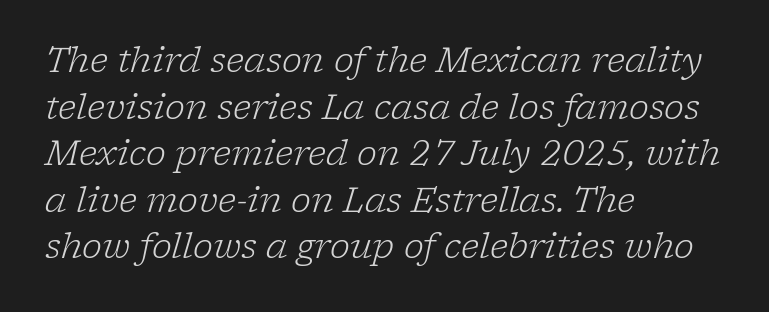
The image shows 34 px light serif type, italic (leaning right); set left-aligned, normal line spacing (1.37x), normal letter spacing, not underlined; low stroke contrast and a medium x-height.
